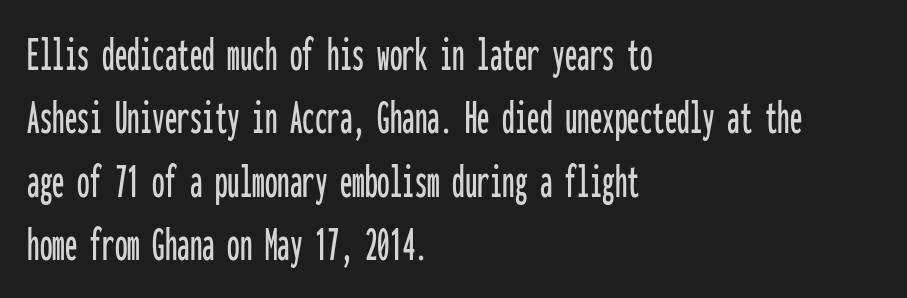
{"serif": "no", "italic": "no", "width": "condensed", "stroke_contrast": "low", "x_height": "medium", "monospaced": "yes", "underline": "no", "align": "left", "line_spacing": "normal", "line_spacing_ratio": 1.27, "letter_spacing": "normal", "letter_spacing_em": 0.0, "glyph_px": 50}
